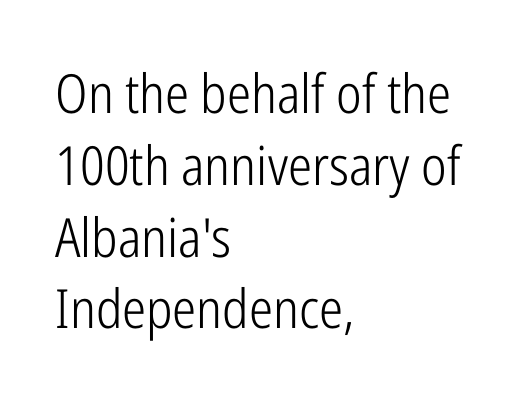
{"serif": "no", "italic": "no", "bold": "no", "weight": "light", "width": "condensed", "stroke_contrast": "low", "x_height": "medium", "monospaced": "no", "underline": "no", "align": "left", "line_spacing": "normal", "line_spacing_ratio": 1.33, "letter_spacing": "normal", "letter_spacing_em": 0.0, "glyph_px": 54}
